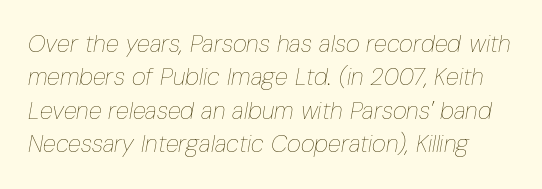
The image shows 24 px text type, italic (leaning right); set normal line spacing (1.39x), normal letter spacing, not underlined.
